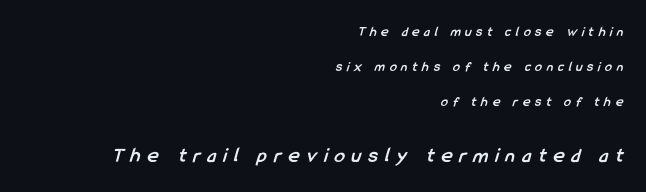
{"bold": "yes", "underline": "no", "align": "right", "line_spacing": "loose", "line_spacing_ratio": 2.49, "letter_spacing": "wide", "letter_spacing_em": 0.34, "larger_block": "second", "size_ratio": 1.5, "glyph_px": 21}
